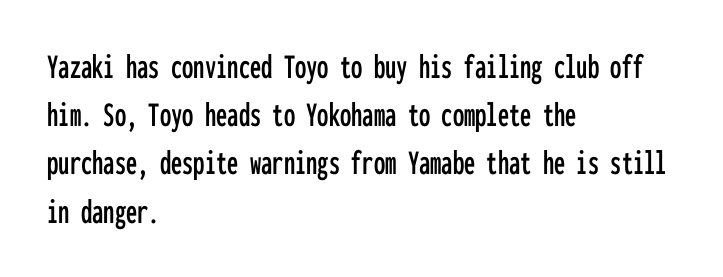
{"serif": "no", "italic": "no", "width": "condensed", "stroke_contrast": "low", "x_height": "medium", "monospaced": "yes", "underline": "no", "align": "left", "line_spacing": "normal", "line_spacing_ratio": 1.34, "letter_spacing": "normal", "letter_spacing_em": 0.0, "glyph_px": 36}
